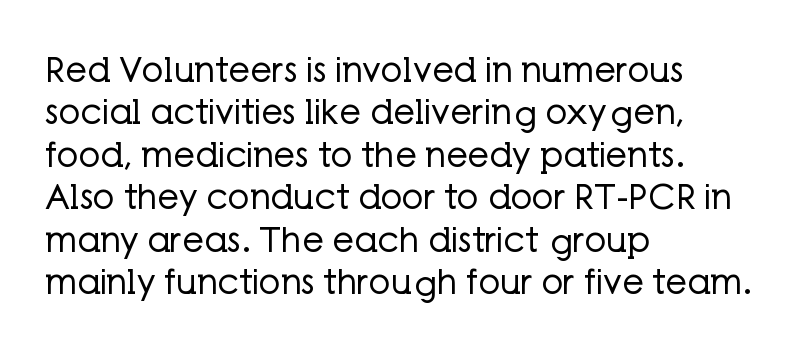
{"serif": "no", "italic": "no", "bold": "no", "weight": "regular", "width": "normal", "stroke_contrast": "low", "x_height": "medium", "monospaced": "no", "underline": "no", "align": "left", "line_spacing": "normal", "line_spacing_ratio": 1.25, "letter_spacing": "normal", "letter_spacing_em": 0.0, "glyph_px": 34}
